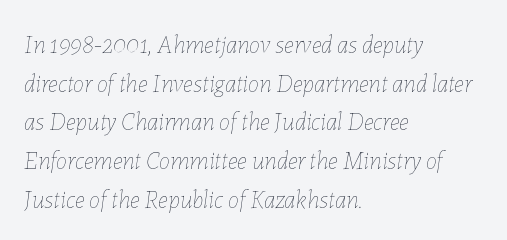
{"italic": "yes", "lean": "right", "slant_degrees": 7, "bold": "no", "underline": "no", "align": "left", "line_spacing": "normal", "line_spacing_ratio": 1.55, "letter_spacing": "normal", "letter_spacing_em": 0.0, "glyph_px": 25}
